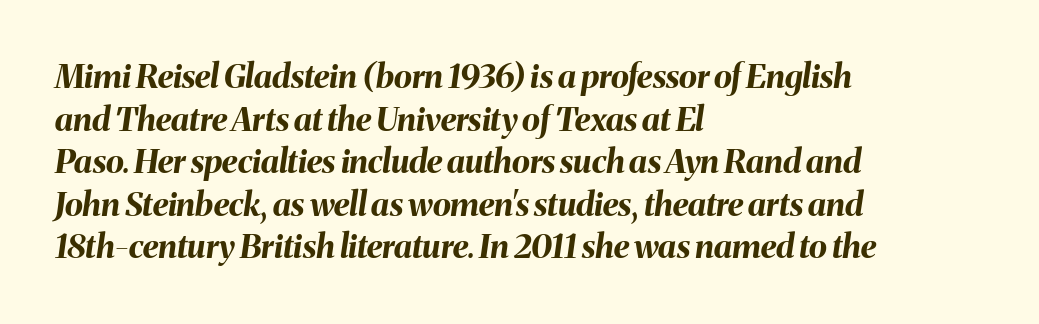
{"italic": "yes", "lean": "right", "slant_degrees": 8, "bold": "yes", "weight": "bold", "width": "normal", "stroke_contrast": "medium", "x_height": "medium", "monospaced": "no", "underline": "no", "align": "left", "line_spacing": "normal", "line_spacing_ratio": 1.29, "letter_spacing": "normal", "letter_spacing_em": 0.0, "glyph_px": 33}
